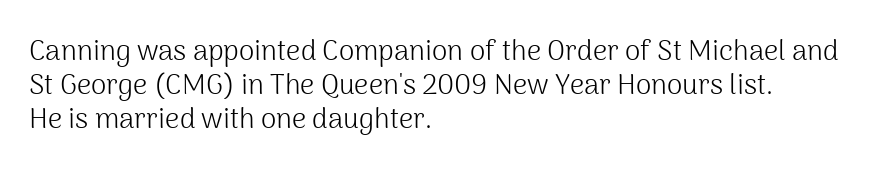
{"serif": "no", "italic": "no", "bold": "no", "weight": "light", "width": "normal", "stroke_contrast": "medium", "x_height": "medium", "monospaced": "no", "underline": "no", "align": "left", "line_spacing_ratio": 1.22, "letter_spacing": "normal", "letter_spacing_em": 0.0, "glyph_px": 28}
